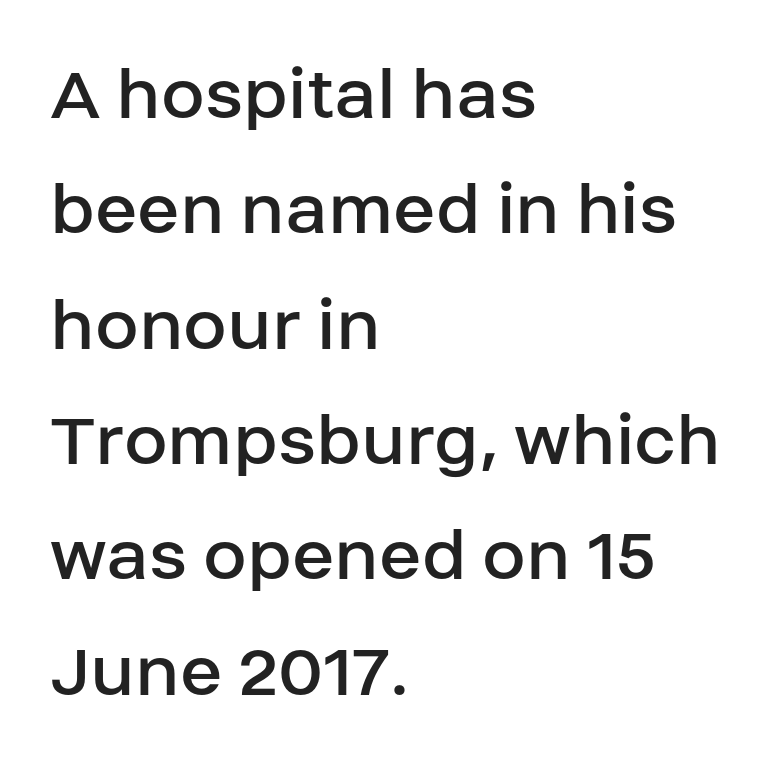
Each letter's strokes conclude bluntly, with no projecting serifs. This sample has the flowing, uneven cadence of proportional lettering. The ragged edge is on the right, which tells us the setting is flush left. This block has exactly the height ordinary leading produces.
